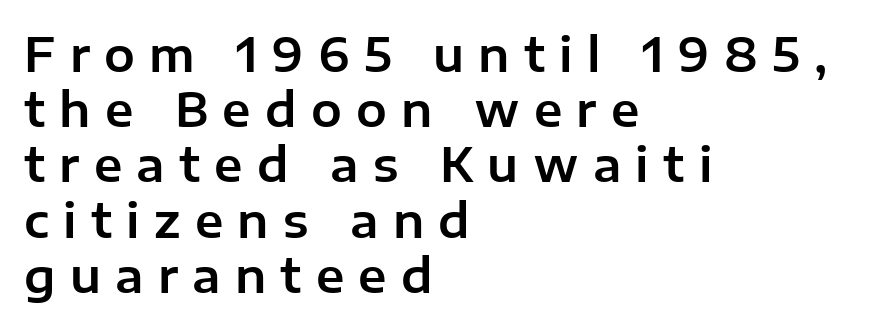
The image shows 46 px sans-serif type, upright; set left-aligned, line spacing 1.2x, unusually wide letter spacing (+0.31 em), not underlined; low stroke contrast and a medium x-height.
